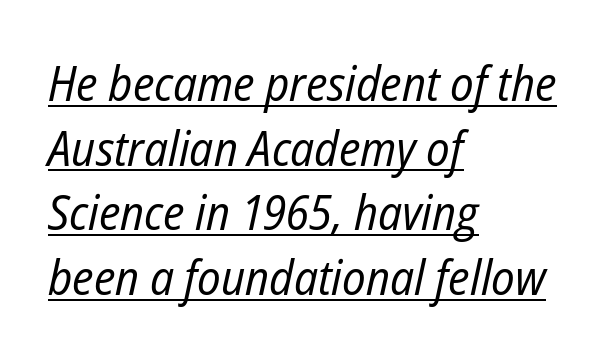
Regarding leading, the lines here are spaced in the standard way. Style check: oblique. A typesetter would call this proportional, since set widths differ per character. Each word holds together tightly as a unit, with standard inter-letter gaps. Compared with a centered layout, this one pins lines to the left instead.
